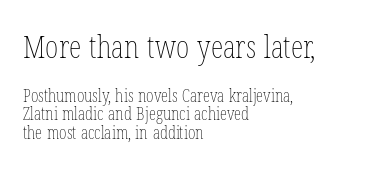
Closely set lines give the paragraph a compact silhouette. The letters look calm and open, with moderate or lighter stems. Proportional: the letters do not fall into vertical columns. Designer's note — italics off, roman on.
